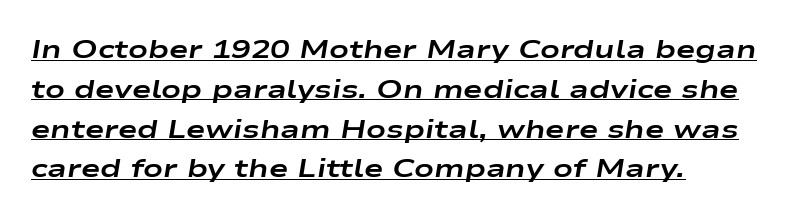
{"italic": "yes", "lean": "right", "slant_degrees": 9, "bold": "yes", "underline": "yes", "align": "left", "line_spacing": "normal", "line_spacing_ratio": 1.53, "letter_spacing": "normal", "letter_spacing_em": 0.0, "glyph_px": 26}
